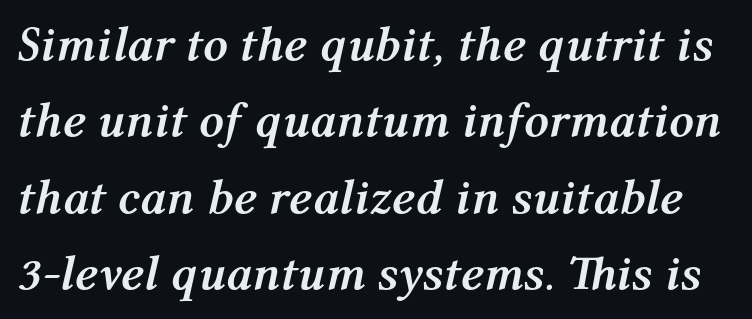
The passage shown has conventional tracking throughout. This sample has the flowing, uneven cadence of proportional lettering. Quick note: italic. Students, observe: this is what conventionally led text looks like. Weight: bold. The area under the type is left untouched.
